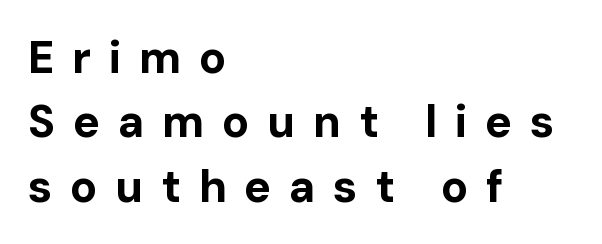
Q: Is the text bold? A: Yes.
Q: Is the text italic (slanted)? A: No, it is upright.
Q: Is the typeface a serif or a sans-serif typeface? A: Sans-serif.
Q: Is the text underlined? A: No.
Q: How is the paragraph aligned? A: Left-aligned.
Q: Is the spacing between letters normal or unusually wide? A: Unusually wide.
Q: Is the spacing between lines tight, normal or loose? A: Normal.
Q: Width (condensed, normal, or wide)? A: Normal.
Q: Stroke contrast? A: Low.
Q: x-height? A: Medium.
Q: Monospaced? A: No.
